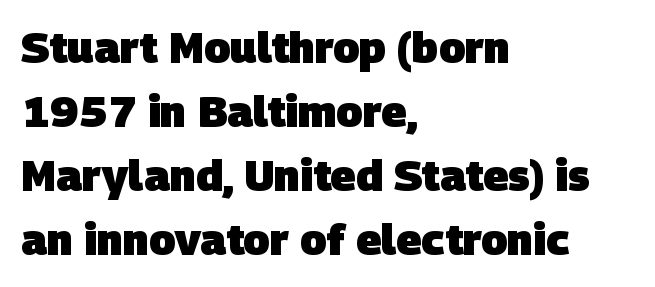
{"serif": "no", "bold": "yes", "weight": "heavy", "width": "normal", "stroke_contrast": "low", "x_height": "large", "monospaced": "no", "underline": "no", "align": "left", "line_spacing": "normal", "line_spacing_ratio": 1.49, "letter_spacing": "normal", "letter_spacing_em": 0.0, "glyph_px": 43}
